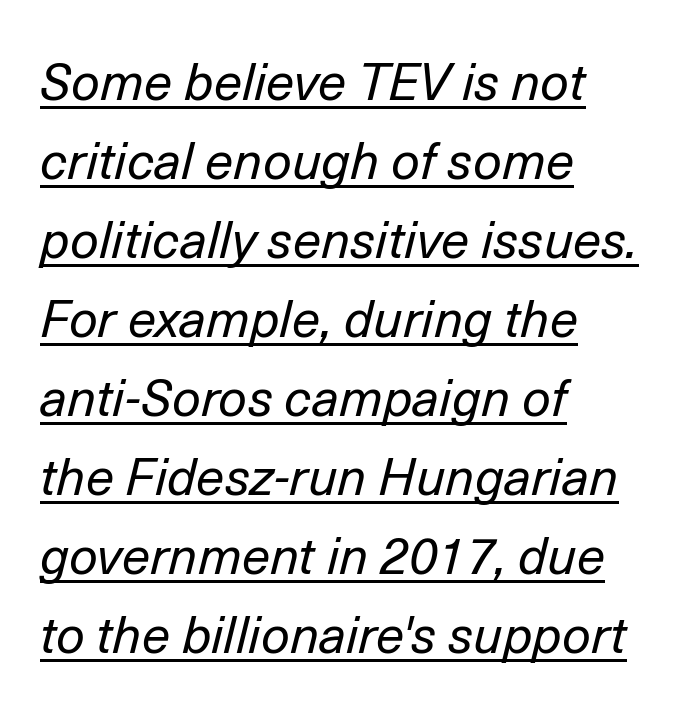
Q: Is the text bold? A: No.
Q: Is the text italic (slanted)? A: Yes, it leans right by about 14 degrees.
Q: Is the text underlined? A: Yes.
Q: How is the paragraph aligned? A: Left-aligned.
Q: Is the spacing between letters normal or unusually wide? A: Normal.
Q: Is the spacing between lines tight, normal or loose? A: Normal.
Q: Width (condensed, normal, or wide)? A: Normal.
Q: Stroke contrast? A: Low.
Q: x-height? A: Medium.
Q: Monospaced? A: No.
